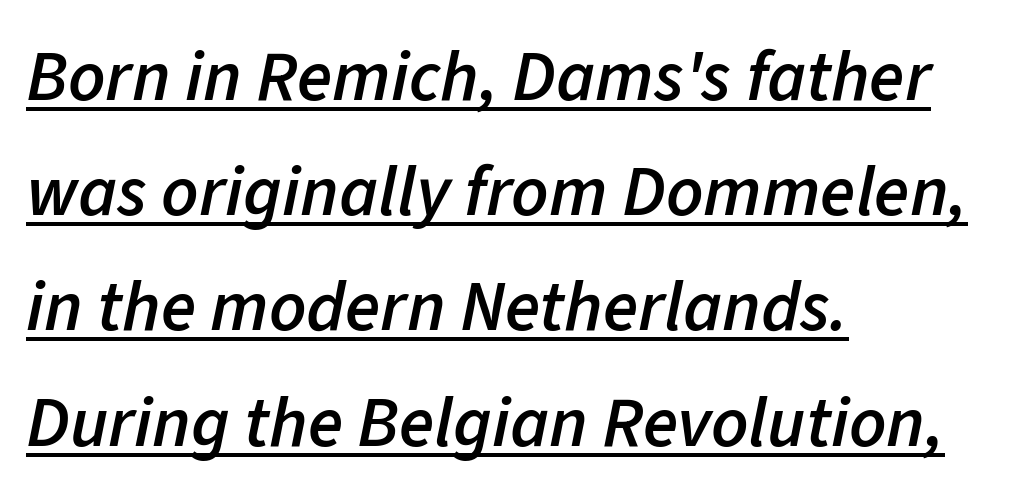
Q: Is the text bold? A: Semi-bold.
Q: Is the text italic (slanted)? A: Yes, it leans right by about 11 degrees.
Q: Is the text underlined? A: Yes.
Q: How is the paragraph aligned? A: Left-aligned.
Q: Is the spacing between letters normal or unusually wide? A: Normal.
Q: Is the spacing between lines tight, normal or loose? A: Normal.
Q: Width (condensed, normal, or wide)? A: Normal.
Q: Stroke contrast? A: Low.
Q: x-height? A: Medium.
Q: Monospaced? A: No.
